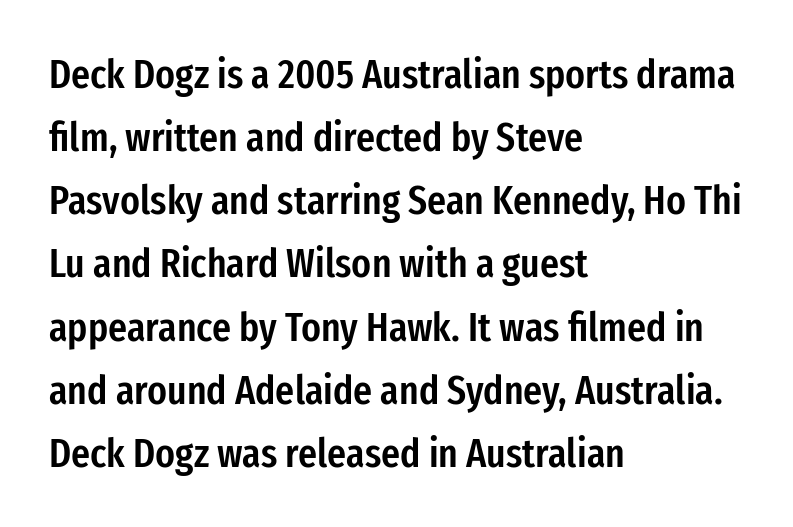
{"serif": "no", "italic": "no", "bold": "semi", "weight": "semibold", "width": "condensed", "stroke_contrast": "low", "x_height": "medium", "monospaced": "no", "underline": "no", "align": "left", "line_spacing": "normal", "line_spacing_ratio": 1.54, "letter_spacing": "normal", "letter_spacing_em": 0.0, "glyph_px": 41}
